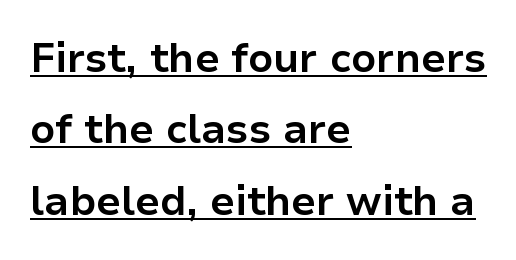
Every word sits above its own underline. Leftover space on each line is placed entirely after the last word. The face used here is rendered with its standard letterfit. If you drew a line through each stem, it would be perfectly vertical. These lines are rendered in a variable-pitch font.
